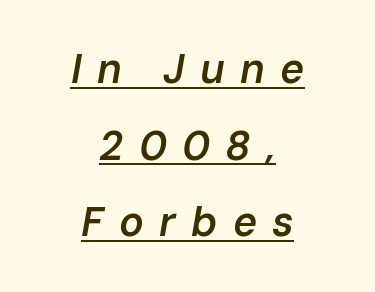
{"italic": "yes", "lean": "right", "slant_degrees": 10, "bold": "semi", "weight": "semibold", "width": "normal", "stroke_contrast": "low", "x_height": "medium", "monospaced": "no", "underline": "yes", "align": "center", "line_spacing_ratio": 1.87, "letter_spacing": "wide", "letter_spacing_em": 0.37, "glyph_px": 41}
